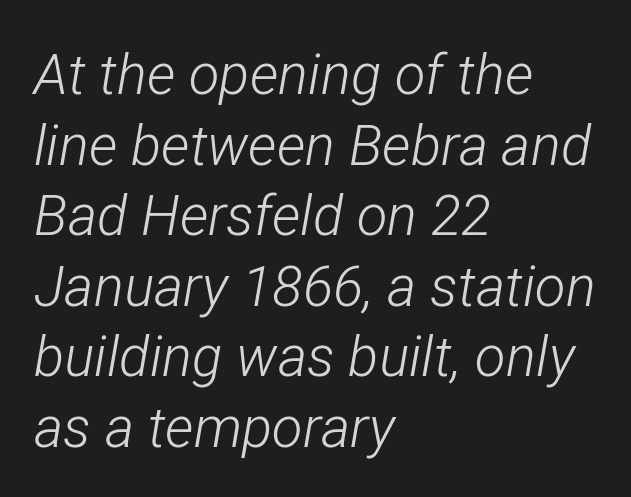
Q: Is the text bold? A: No.
Q: Is the text italic (slanted)? A: Yes, it leans right by about 12 degrees.
Q: Is the text underlined? A: No.
Q: How is the paragraph aligned? A: Left-aligned.
Q: Is the spacing between letters normal or unusually wide? A: Normal.
Q: Is the spacing between lines tight, normal or loose? A: Normal.
Q: Width (condensed, normal, or wide)? A: Condensed.
Q: Stroke contrast? A: Low.
Q: x-height? A: Medium.
Q: Monospaced? A: No.
